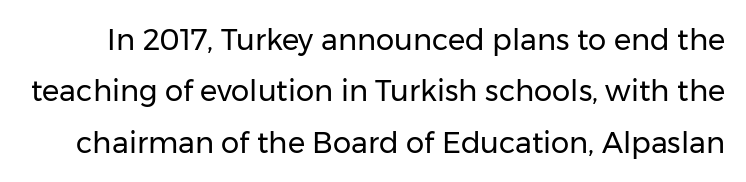
The image shows 29 px regular-weight sans-serif type, upright; set line spacing 1.77x, normal letter spacing, not underlined; low stroke contrast and a medium x-height.
